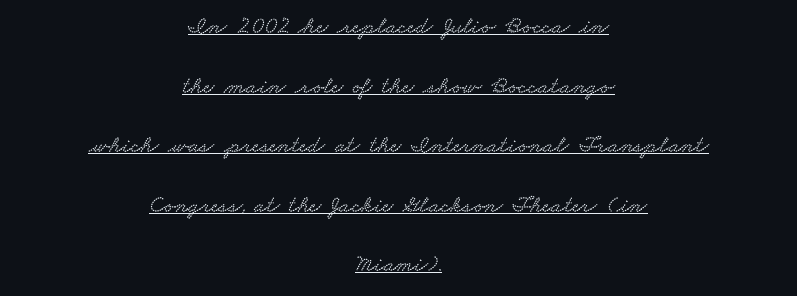
{"underline": "yes", "align": "center", "line_spacing": "loose", "line_spacing_ratio": 2.48, "letter_spacing": "normal", "letter_spacing_em": 0.0, "glyph_px": 24}
